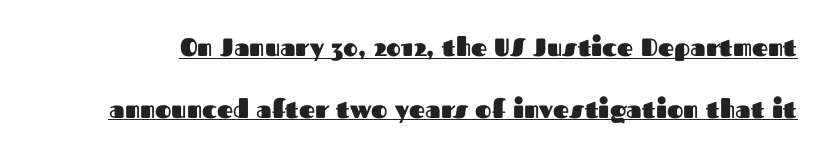
If you drew a line through each stem, it would be perfectly vertical. Caption: standard tracking, unaltered. Each new line begins a long way beneath the previous one. Each line of the rendering has a horizontal stroke beneath the glyphs. The rendering uses a bold face; every stroke is thick and dark.
